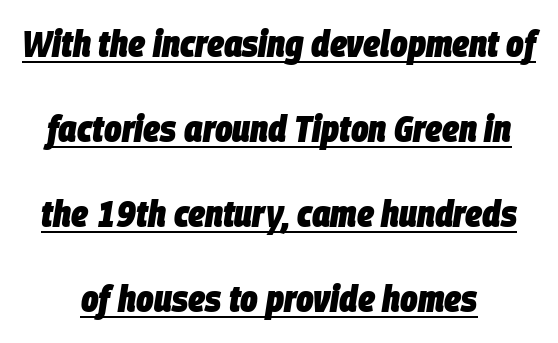
Q: Is the text bold? A: Yes.
Q: Is the text italic (slanted)? A: Yes, it leans right by about 9 degrees.
Q: Is the text underlined? A: Yes.
Q: How is the paragraph aligned? A: Centered.
Q: Is the spacing between letters normal or unusually wide? A: Normal.
Q: Is the spacing between lines tight, normal or loose? A: Loose.
Q: Width (condensed, normal, or wide)? A: Condensed.
Q: Stroke contrast? A: Low.
Q: x-height? A: Large.
Q: Monospaced? A: No.
